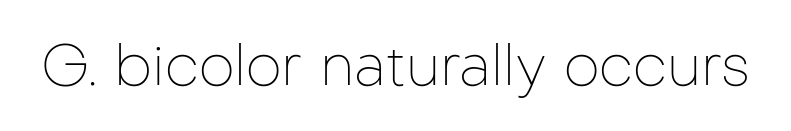
The gap between lines stays unmarked. Posture: vertical. Does the type have serifs? No, each stem ends abruptly. Note the varied advance widths — an 'i' is clearly narrower than an 'm'. The letters look calm and open, with moderate or lighter stems. Here the glyphs are tracked normally, forming tight word shapes.
